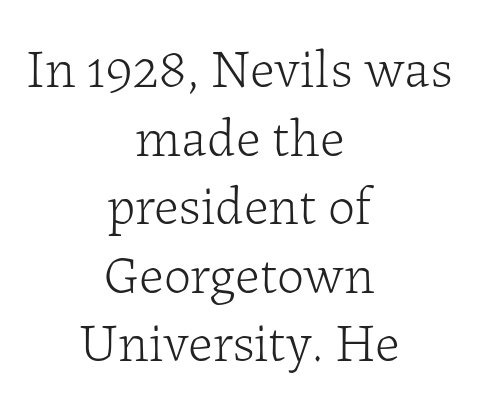
Designer's note — italics off, roman on. Look at the bottom of the vertical strokes: they flare into serifs here. Successive baselines arrive at the customary interval. Looks like regular typesetting: each glyph gets only the width it needs. Words appear dense and cohesive because spacing is normal.
